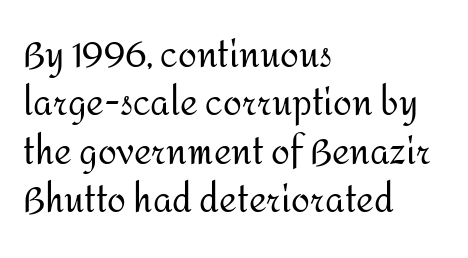
Q: Is the text bold? A: No.
Q: Is the text italic (slanted)? A: No, it is upright.
Q: Is the typeface a serif or a sans-serif typeface? A: Sans-serif.
Q: Is the text underlined? A: No.
Q: How is the paragraph aligned? A: Left-aligned.
Q: Is the spacing between letters normal or unusually wide? A: Normal.
Q: Is the spacing between lines tight, normal or loose? A: Normal.
Q: Width (condensed, normal, or wide)? A: Normal.
Q: Stroke contrast? A: Medium.
Q: x-height? A: Medium.
Q: Monospaced? A: No.
